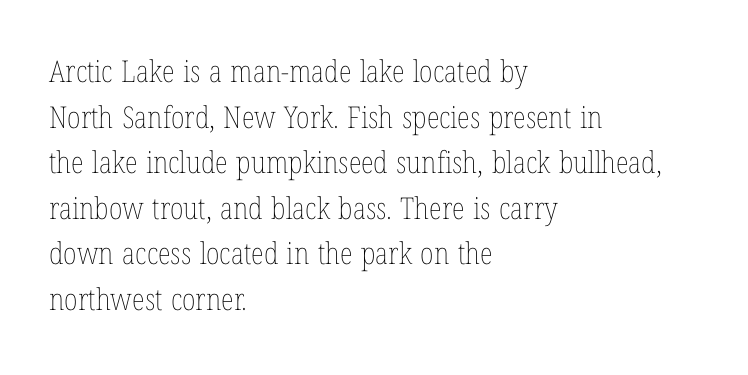
Italic? Not at all — the glyphs are vertical. This sample keeps an unexceptional amount of space between lines. Typeset ragged right — the left edge is the straight one. Each row of text sits above clean, open space. A light-to-regular cut is what we see here. What stands out about the letter spacing? Nothing — it is the standard amount.
